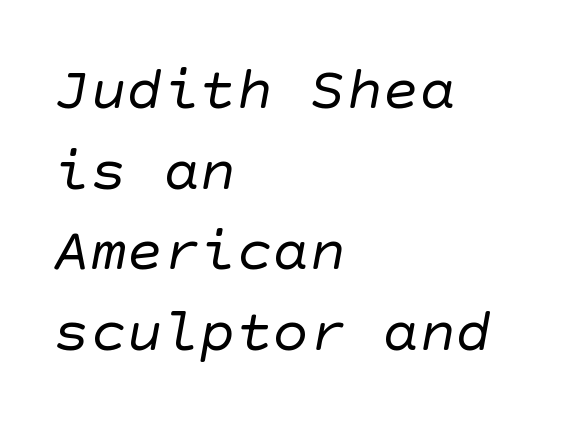
{"serif": "no", "bold": "no", "weight": "regular", "width": "normal", "stroke_contrast": "low", "x_height": "large", "underline": "no", "align": "left", "line_spacing": "normal", "line_spacing_ratio": 1.32, "letter_spacing": "normal", "letter_spacing_em": 0.0, "glyph_px": 61}
